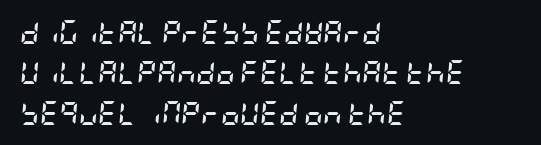
The image shows 24 px bold type, italic (leaning right); set left-aligned, normal line spacing (1.68x), normal letter spacing, not underlined.
